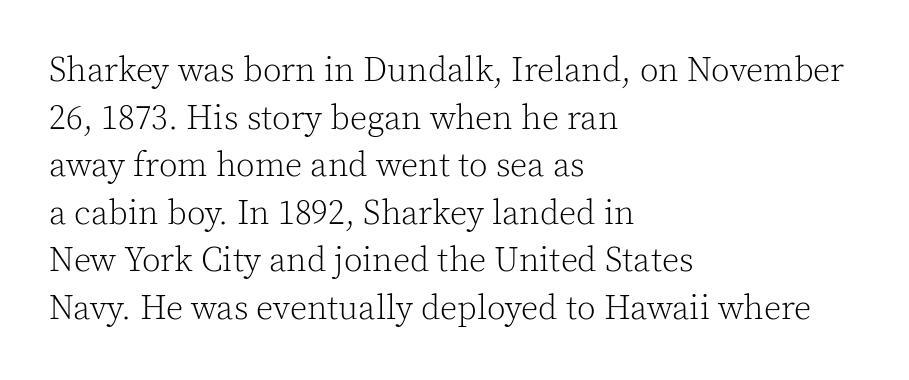
Q: Is the text bold? A: No.
Q: Is the text italic (slanted)? A: No, it is upright.
Q: Is the typeface a serif or a sans-serif typeface? A: Serif.
Q: Is the text underlined? A: No.
Q: How is the paragraph aligned? A: Left-aligned.
Q: Is the spacing between letters normal or unusually wide? A: Normal.
Q: Is the spacing between lines tight, normal or loose? A: Normal.
Q: Width (condensed, normal, or wide)? A: Normal.
Q: x-height? A: Medium.
Q: Monospaced? A: No.
